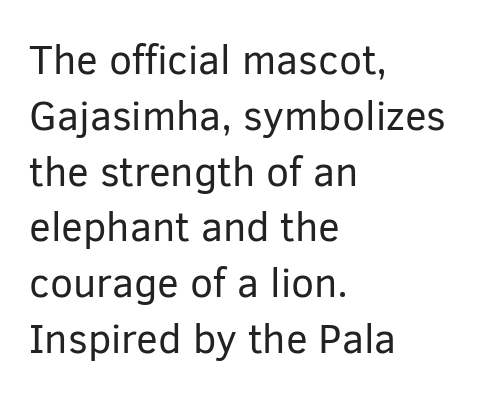
The image shows 41 px regular-weight sans-serif type, upright; set left-aligned, normal line spacing (1.36x), normal letter spacing, not underlined; low stroke contrast and a medium x-height.
